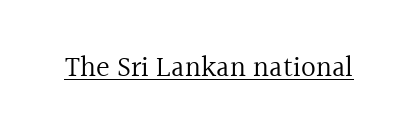
{"serif": "yes", "italic": "no", "bold": "no", "weight": "regular", "width": "normal", "x_height": "medium", "monospaced": "no", "underline": "yes", "letter_spacing": "normal", "letter_spacing_em": 0.0, "glyph_px": 29}
